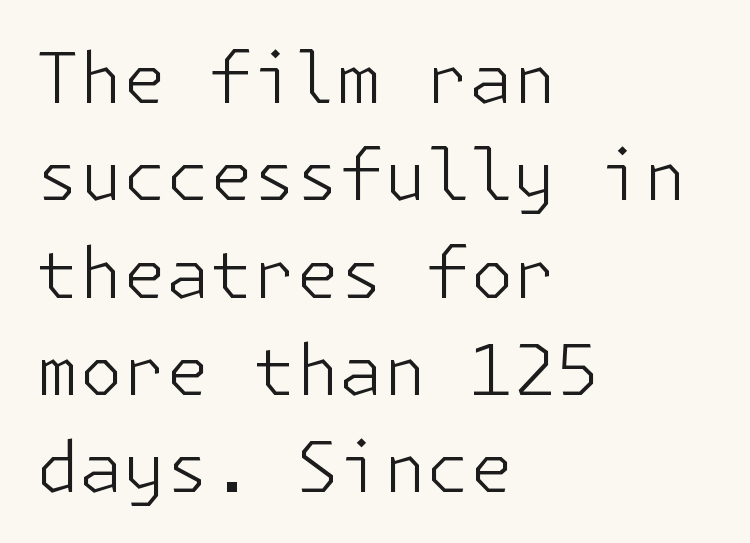
The image shows 70 px light sans-serif type, upright; set left-aligned, normal line spacing (1.39x), normal letter spacing, not underlined; low stroke contrast and a medium x-height.
